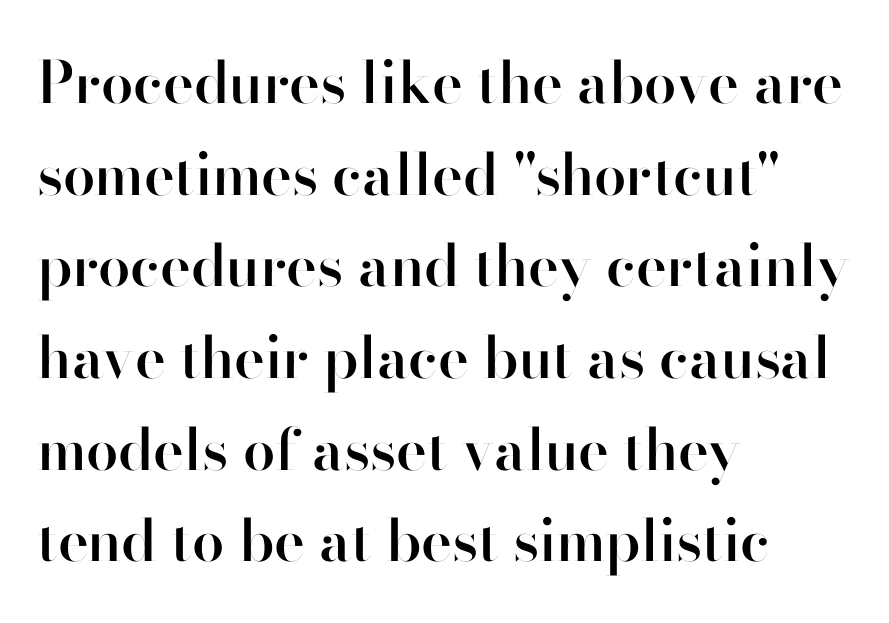
Q: Is the text bold? A: Semi-bold.
Q: Is the text italic (slanted)? A: No, it is upright.
Q: Is the typeface a serif or a sans-serif typeface? A: Sans-serif.
Q: Is the text underlined? A: No.
Q: How is the paragraph aligned? A: Left-aligned.
Q: Is the spacing between letters normal or unusually wide? A: Normal.
Q: Is the spacing between lines tight, normal or loose? A: Normal.
Q: Width (condensed, normal, or wide)? A: Normal.
Q: Stroke contrast? A: High.
Q: x-height? A: Small.
Q: Monospaced? A: No.
